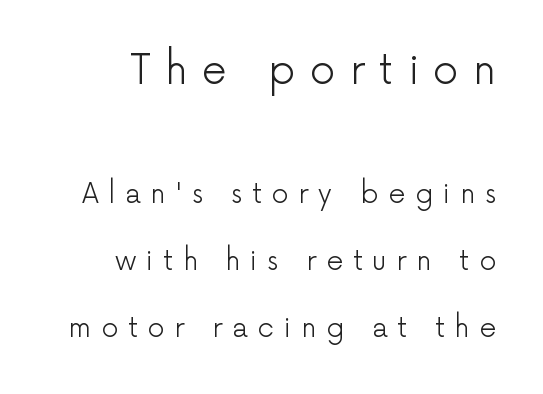
{"serif": "no", "italic": "no", "bold": "no", "weight": "light", "width": "normal", "stroke_contrast": "low", "x_height": "medium", "monospaced": "no", "underline": "no", "align": "right", "line_spacing": "loose", "line_spacing_ratio": 2.48, "letter_spacing": "wide", "letter_spacing_em": 0.36, "larger_block": "first", "size_ratio": 1.48, "glyph_px": 40}
